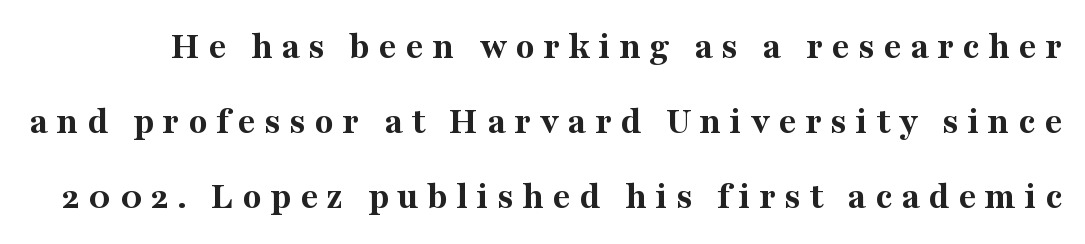
The image shows 39 px bold serif type, upright; set loose line spacing (1.92x), unusually wide letter spacing (+0.22 em), not underlined; medium stroke contrast and a medium x-height.
